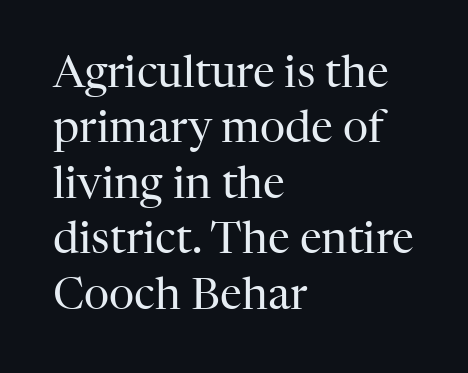
{"serif": "yes", "italic": "no", "bold": "no", "weight": "regular", "width": "normal", "stroke_contrast": "high", "x_height": "medium", "monospaced": "no", "underline": "no", "align": "left", "line_spacing": "normal", "line_spacing_ratio": 1.26, "letter_spacing": "normal", "letter_spacing_em": 0.0, "glyph_px": 44}
